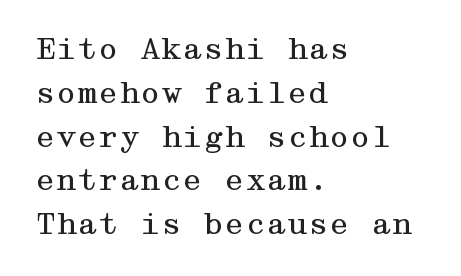
A quiet, ordinary-to-light weight characterises the typeface. Caption: standard tracking, unaltered. The font's upright variant was chosen for this text. Leading matches the norm, producing a regular column.
